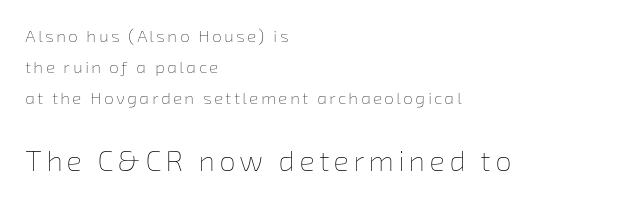
The letters look calm and open, with moderate or lighter stems. Do the characters align in a grid? No, the font is proportional. If you drew a ruler down the left edge, every line would touch it. Whoever set this made the second block the dominant, larger element.
